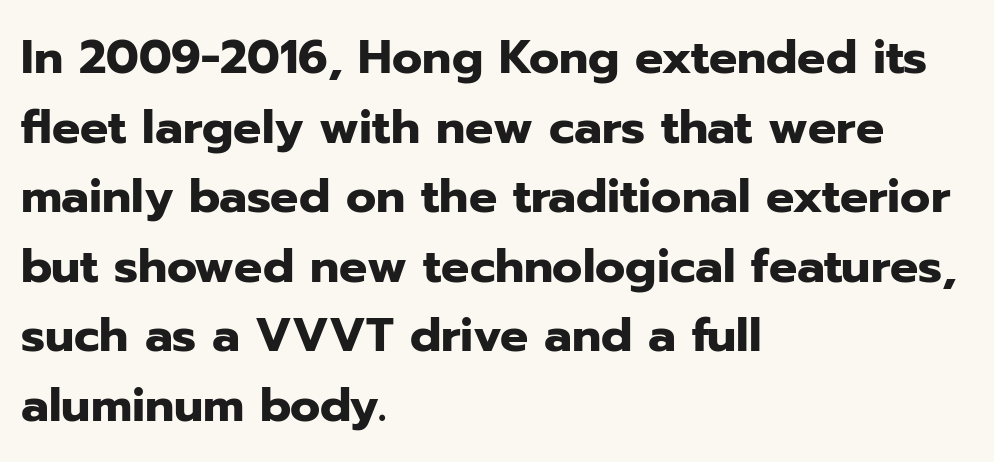
{"serif": "no", "italic": "no", "bold": "yes", "weight": "heavy", "width": "normal", "stroke_contrast": "low", "x_height": "medium", "monospaced": "no", "underline": "no", "align": "left", "line_spacing": "normal", "line_spacing_ratio": 1.48, "letter_spacing": "normal", "letter_spacing_em": 0.0, "glyph_px": 47}
